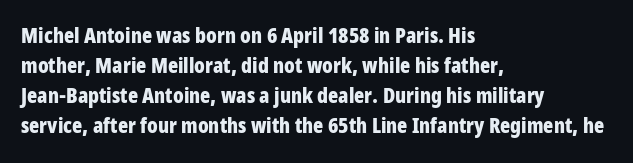
Q: Is the text bold? A: Yes.
Q: Is the text italic (slanted)? A: No, it is upright.
Q: Is the text underlined? A: No.
Q: How is the paragraph aligned? A: Left-aligned.
Q: Is the spacing between letters normal or unusually wide? A: Normal.
Q: Is the spacing between lines tight, normal or loose? A: Normal.
